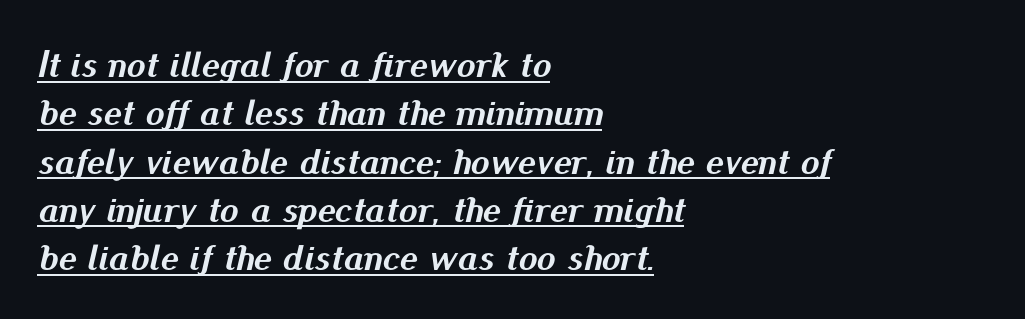
{"italic": "yes", "lean": "right", "slant_degrees": 13, "bold": "yes", "weight": "semibold", "width": "normal", "stroke_contrast": "medium", "x_height": "small", "monospaced": "no", "underline": "yes", "align": "left", "line_spacing": "normal", "line_spacing_ratio": 1.27, "letter_spacing": "normal", "letter_spacing_em": 0.0, "glyph_px": 38}
